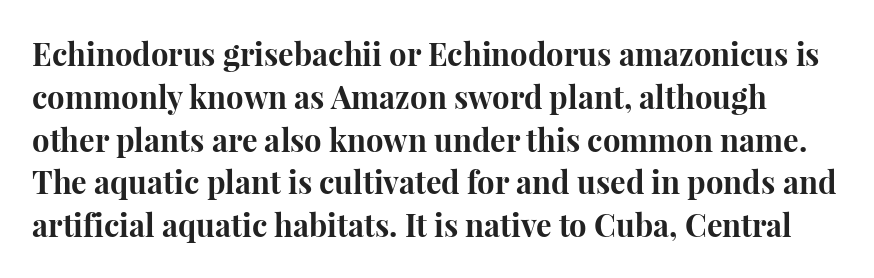
{"serif": "yes", "italic": "no", "bold": "yes", "weight": "bold", "width": "normal", "stroke_contrast": "high", "x_height": "medium", "monospaced": "no", "underline": "no", "line_spacing": "normal", "line_spacing_ratio": 1.38, "letter_spacing": "normal", "letter_spacing_em": 0.0, "glyph_px": 31}
